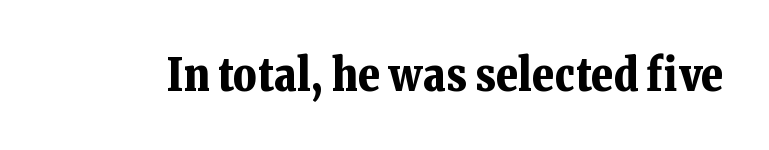
Short note: letters normally spaced. The words here are not underlined. The font's upright variant was chosen for this text. Chunky letters — that's bold for sure. Proportional: the letters do not fall into vertical columns. Observe the serifs anchoring each vertical stroke in this sample.
